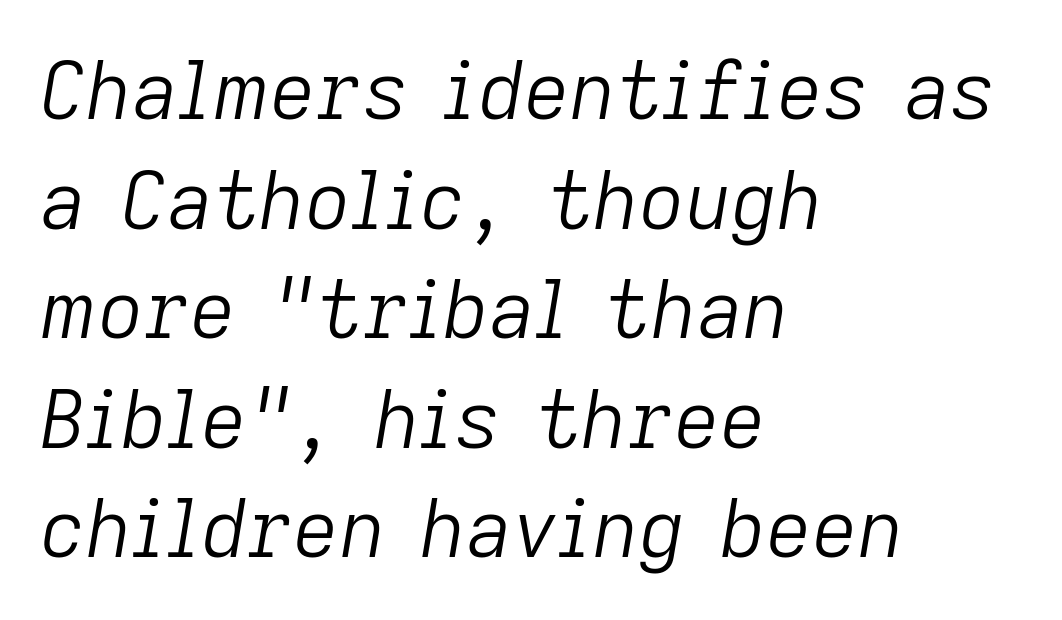
{"italic": "yes", "lean": "right", "slant_degrees": 9, "bold": "no", "weight": "light", "width": "normal", "stroke_contrast": "low", "x_height": "medium", "monospaced": "no", "underline": "no", "align": "left", "line_spacing": "normal", "line_spacing_ratio": 1.37, "letter_spacing": "normal", "letter_spacing_em": 0.0, "glyph_px": 80}
